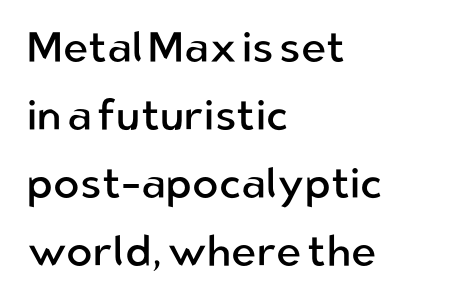
The image shows 43 px regular-weight sans-serif type, upright; set left-aligned, normal line spacing (1.58x), normal letter spacing, not underlined; low stroke contrast and a medium x-height.
